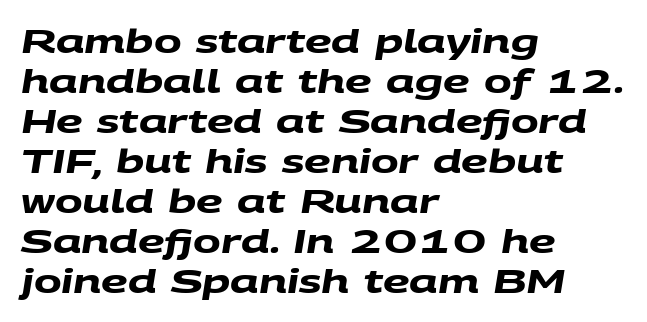
Looks like regular typesetting: each glyph gets only the width it needs. Check under the words: just untouched page. I'd describe the lettering as bold — thick and assertive. Letter spacing: default. This rendering employs a face without finishing strokes, i.e., a sans-serif. Every row of glyphs begins at an identical x-position on the left.
